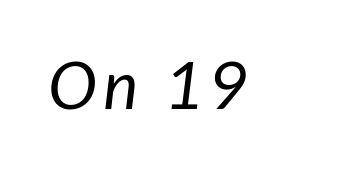
Q: Is the text bold? A: No.
Q: Is the typeface a serif or a sans-serif typeface? A: Sans-serif.
Q: Is the text underlined? A: No.
Q: Width (condensed, normal, or wide)? A: Normal.
Q: Stroke contrast? A: Low.
Q: x-height? A: Medium.
Q: Monospaced? A: No.
